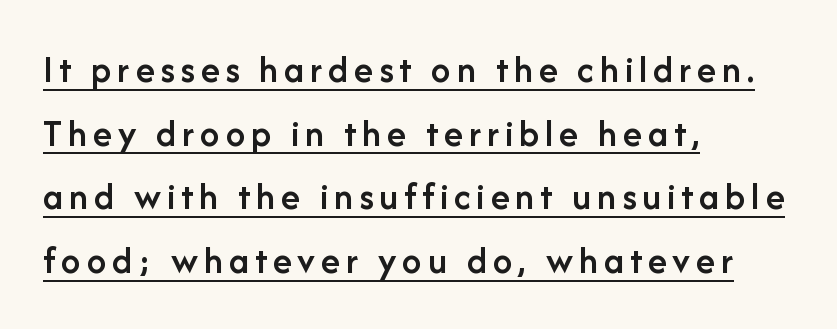
Q: Is the text bold? A: Semi-bold.
Q: Is the text italic (slanted)? A: No, it is upright.
Q: Is the typeface a serif or a sans-serif typeface? A: Sans-serif.
Q: Is the text underlined? A: Yes.
Q: How is the paragraph aligned? A: Left-aligned.
Q: Is the spacing between lines tight, normal or loose? A: Normal.
Q: Width (condensed, normal, or wide)? A: Normal.
Q: Stroke contrast? A: Low.
Q: x-height? A: Medium.
Q: Monospaced? A: No.
